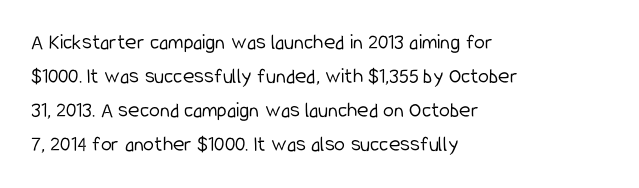
Caption: multi-line text, flush left, ragged right. Rendered with straight, roman letterforms. Beneath every word, the page is bare. Weight: not bold — regular or lighter. Nobody touched the tracking dial on this one. Vertically, the passage feels balanced, rows spaced as you'd expect.
